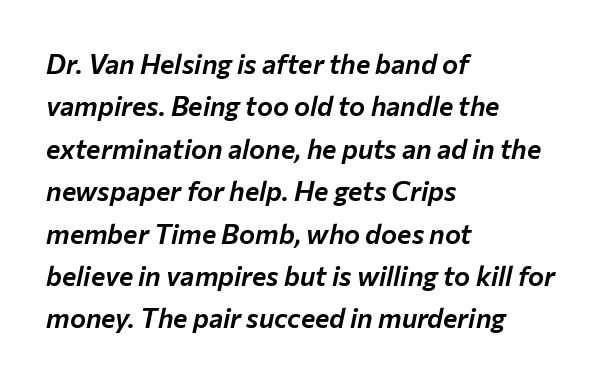
{"italic": "yes", "lean": "right", "slant_degrees": 12, "underline": "no", "align": "left", "line_spacing": "normal", "line_spacing_ratio": 1.57, "letter_spacing": "normal", "letter_spacing_em": 0.0, "glyph_px": 27}
